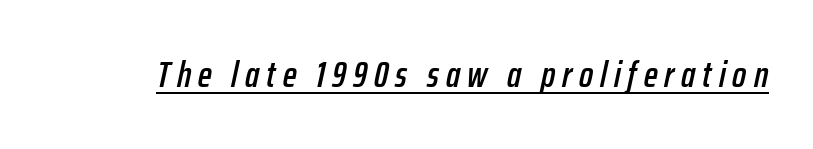
{"italic": "yes", "lean": "right", "slant_degrees": 12, "width": "condensed", "stroke_contrast": "low", "x_height": "medium", "monospaced": "no", "underline": "yes", "glyph_px": 37}
